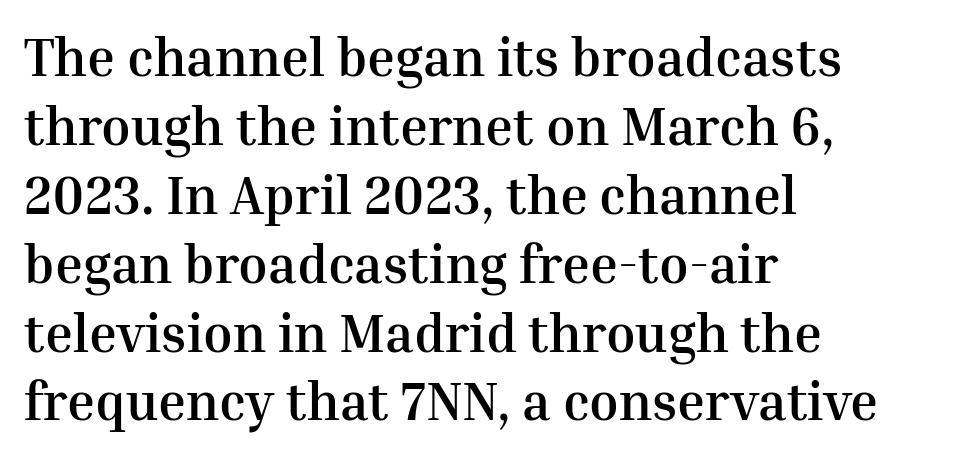
These lines are rendered in a variable-pitch font. Yep, those are serifs on the letters. How would I describe the line gaps? Plain and ordinary. Strong, thick strokes mark this as bold type. Is the letter spacing exaggerated? No — it looks like the ordinary default. The compositor pushed each line to the left boundary.
